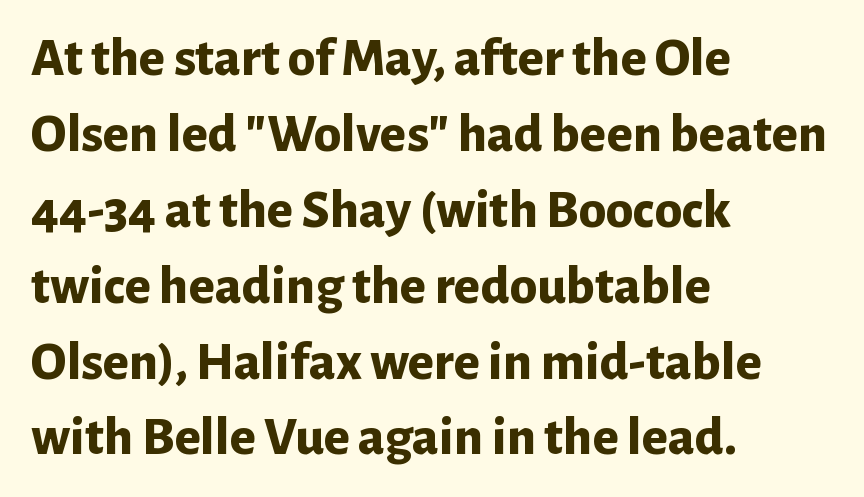
The image shows 55 px bold sans-serif type, upright; set left-aligned, normal line spacing (1.38x), normal letter spacing, not underlined; low stroke contrast and a medium x-height.
